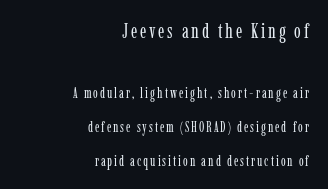
Stroke mass is kept to a normal reading level or below. Rule under the text: the space is simply empty. Posture: vertical. Alignment: flush right.
